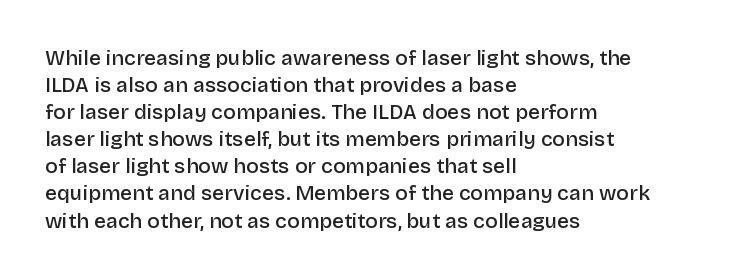
{"italic": "no", "bold": "semi", "underline": "no", "align": "left", "line_spacing": "normal", "line_spacing_ratio": 1.29, "letter_spacing": "normal", "letter_spacing_em": 0.0, "glyph_px": 21}
